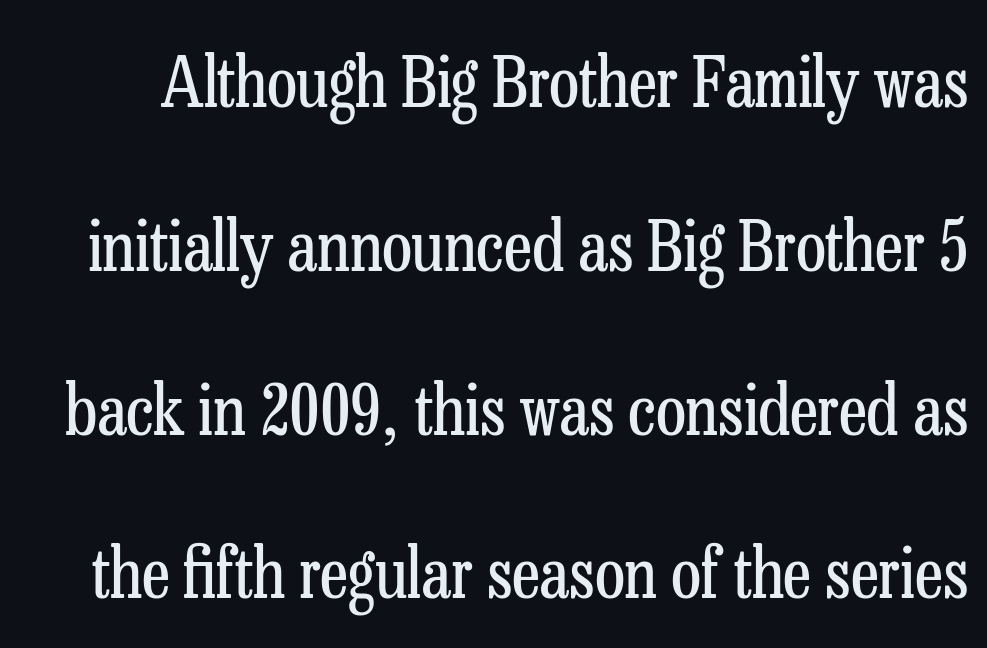
{"serif": "yes", "italic": "no", "bold": "no", "weight": "regular", "width": "condensed", "stroke_contrast": "low", "x_height": "medium", "monospaced": "no", "underline": "no", "line_spacing": "loose", "line_spacing_ratio": 2.34, "letter_spacing": "normal", "letter_spacing_em": 0.0, "glyph_px": 70}
